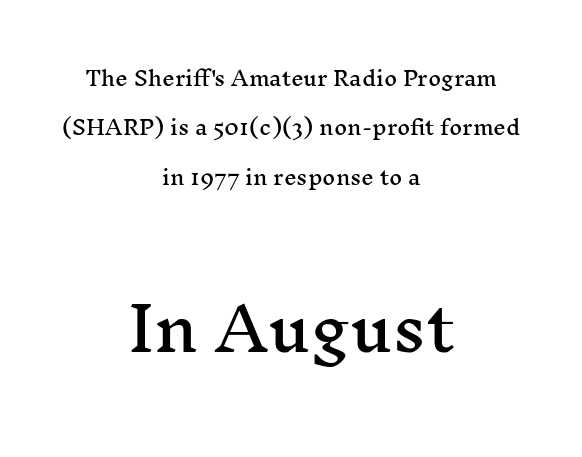
Q: Is the text italic (slanted)? A: No, it is upright.
Q: Is the typeface a serif or a sans-serif typeface? A: Serif.
Q: Is the text underlined? A: No.
Q: How is the paragraph aligned? A: Centered.
Q: Is the spacing between letters normal or unusually wide? A: Normal.
Q: Is the spacing between lines tight, normal or loose? A: Loose.
Q: Which block of text is set in a larger size, the first (top) or the second (bottom)? A: The second (bottom) one.
Q: Width (condensed, normal, or wide)? A: Wide.
Q: Stroke contrast? A: Medium.
Q: x-height? A: Medium.
Q: Monospaced? A: No.
